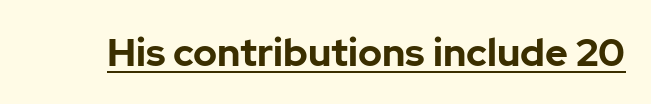
The image shows 39 px bold sans-serif type, upright; set normal letter spacing, underlined; low stroke contrast and a medium x-height.
